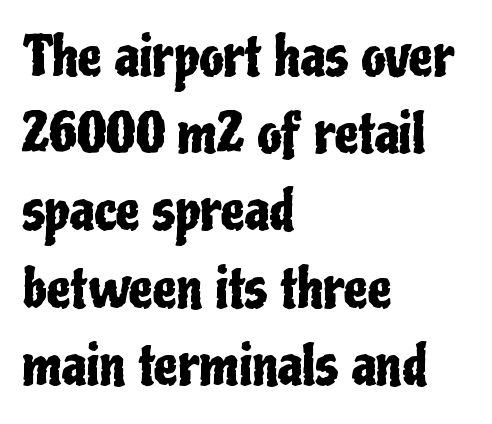
{"serif": "no", "italic": "no", "width": "condensed", "stroke_contrast": "low", "x_height": "medium", "monospaced": "no", "underline": "no", "align": "left", "line_spacing": "normal", "line_spacing_ratio": 1.43, "letter_spacing": "normal", "letter_spacing_em": 0.0, "glyph_px": 54}
